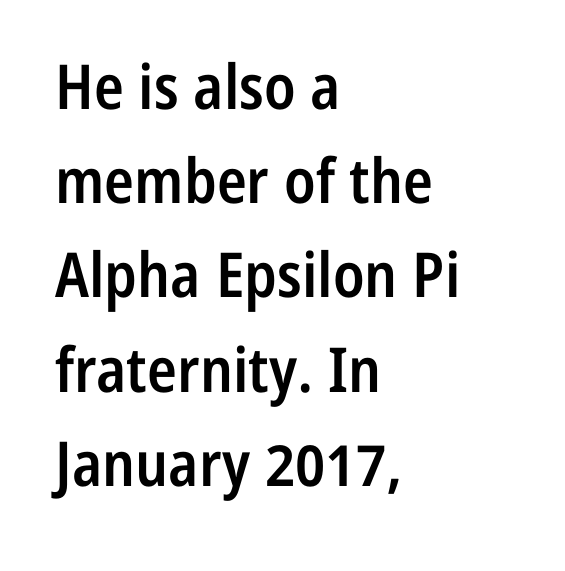
{"serif": "no", "italic": "no", "bold": "semi", "weight": "semibold", "width": "condensed", "stroke_contrast": "low", "x_height": "medium", "monospaced": "no", "underline": "no", "align": "left", "line_spacing": "normal", "line_spacing_ratio": 1.52, "letter_spacing": "normal", "letter_spacing_em": 0.0, "glyph_px": 62}
